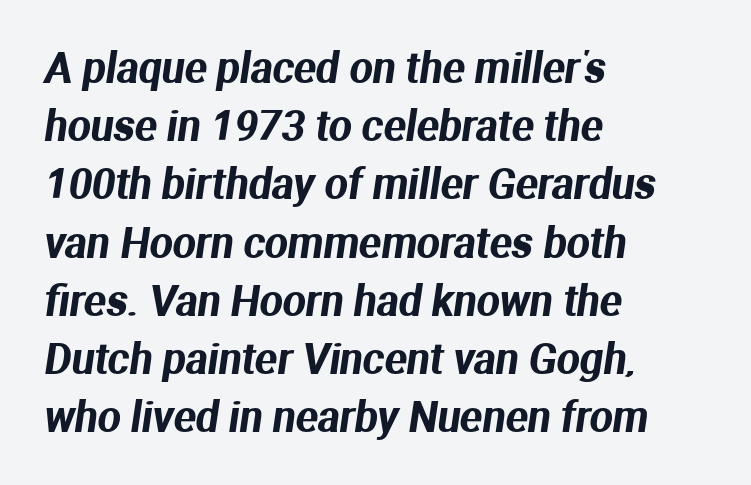
Q: Is the typeface a serif or a sans-serif typeface? A: Sans-serif.
Q: Is the text underlined? A: No.
Q: How is the paragraph aligned? A: Left-aligned.
Q: Is the spacing between letters normal or unusually wide? A: Normal.
Q: Is the spacing between lines tight, normal or loose? A: Normal.
Q: Width (condensed, normal, or wide)? A: Normal.
Q: Stroke contrast? A: Medium.
Q: x-height? A: Medium.
Q: Monospaced? A: No.
